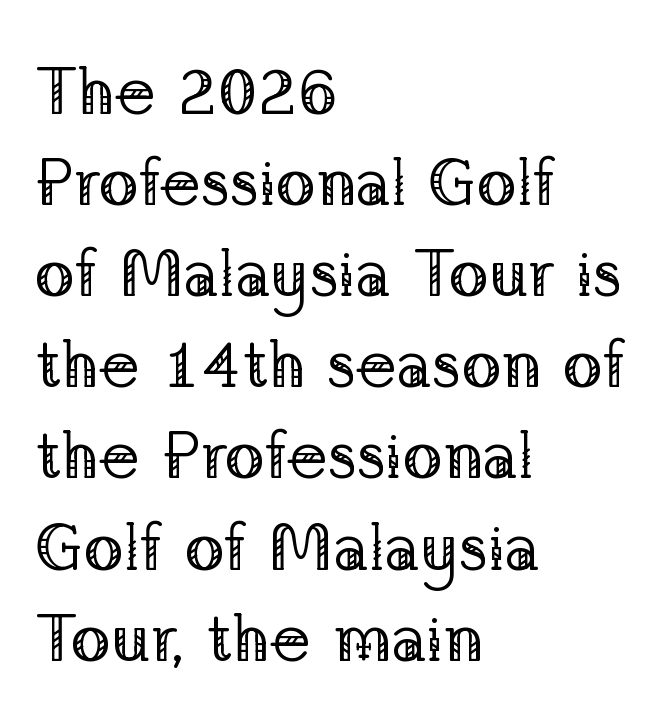
Q: Is the text bold? A: No.
Q: Is the text italic (slanted)? A: No, it is upright.
Q: Is the typeface a serif or a sans-serif typeface? A: Serif.
Q: Is the text underlined? A: No.
Q: How is the paragraph aligned? A: Left-aligned.
Q: Is the spacing between letters normal or unusually wide? A: Normal.
Q: Is the spacing between lines tight, normal or loose? A: Normal.
Q: Width (condensed, normal, or wide)? A: Normal.
Q: Stroke contrast? A: Low.
Q: x-height? A: Medium.
Q: Monospaced? A: No.
